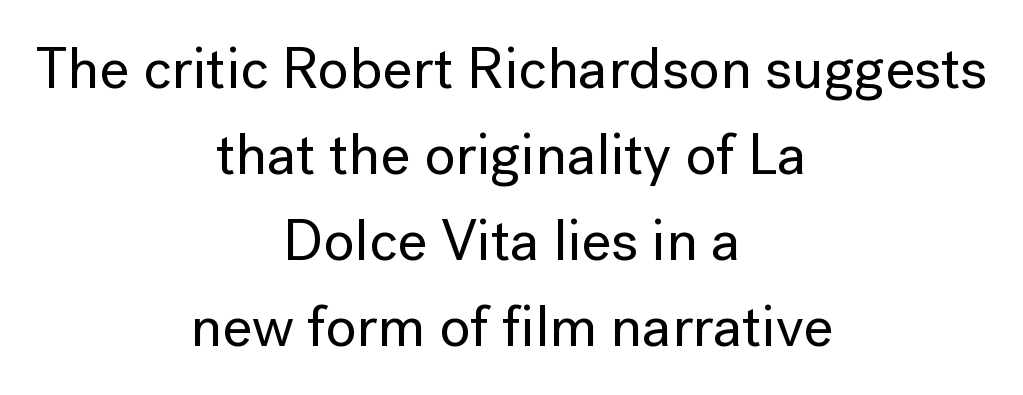
The image shows 58 px sans-serif type, upright; set centered, normal line spacing (1.48x), normal letter spacing, not underlined; low stroke contrast and a medium x-height.
